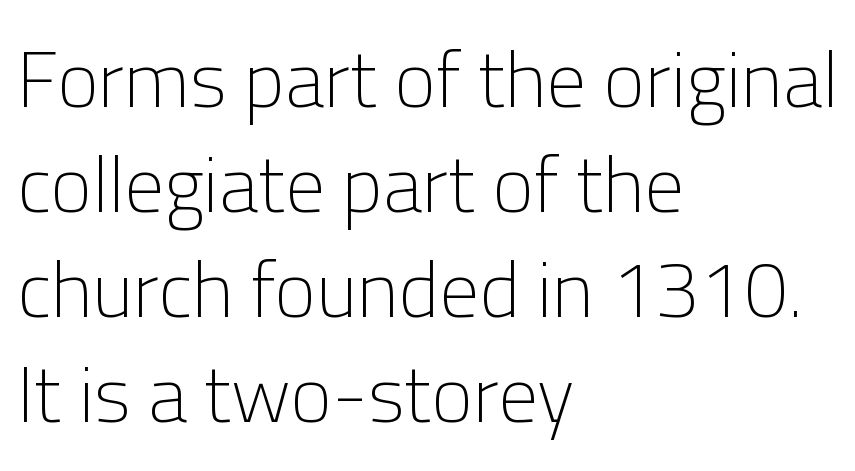
The image shows 79 px light sans-serif type, upright; set left-aligned, normal line spacing (1.33x), normal letter spacing, not underlined; low stroke contrast and a medium x-height.
